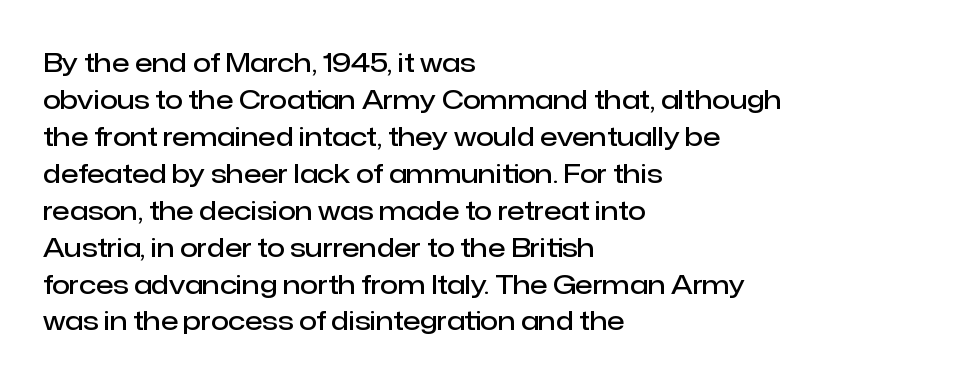
Successive baselines arrive at the customary interval. What weight is shown? A semibold, between regular and bold. The baseline area is clear. Compared with typical body copy, the letter spacing here is the same. When letters stand straight like this, we call the style roman or upright.
